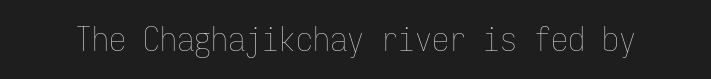
{"italic": "no", "bold": "no", "weight": "thin", "width": "condensed", "stroke_contrast": "low", "x_height": "medium", "monospaced": "yes", "underline": "no", "letter_spacing": "normal", "letter_spacing_em": 0.0, "glyph_px": 34}
